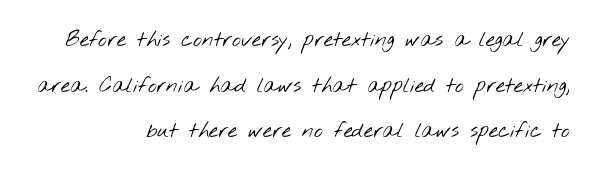
Q: Is the text bold? A: No.
Q: Is the text underlined? A: No.
Q: How is the paragraph aligned? A: Right-aligned.
Q: Is the spacing between letters normal or unusually wide? A: Normal.
Q: Is the spacing between lines tight, normal or loose? A: Loose.
